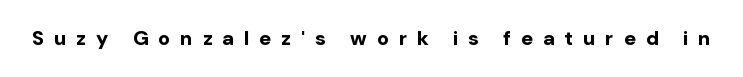
{"italic": "no", "bold": "yes", "underline": "no", "letter_spacing": "wide", "letter_spacing_em": 0.49, "glyph_px": 20}
